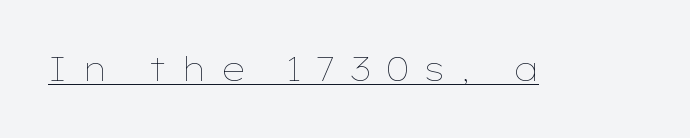
A rule runs beneath these lines of type. What stands out about the letter spacing? Its width — letters are far apart. A light-to-regular cut is what we see here. Do the characters align in a grid? No, the font is proportional. Posture: straight, roman, zero tilt.
